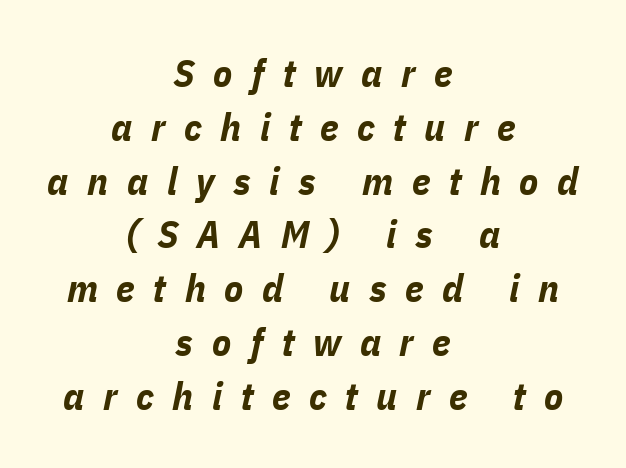
The image shows 39 px bold, condensed type, italic (leaning right); set centered, normal line spacing (1.38x), unusually wide letter spacing (+0.48 em), not underlined; low stroke contrast and a medium x-height.
